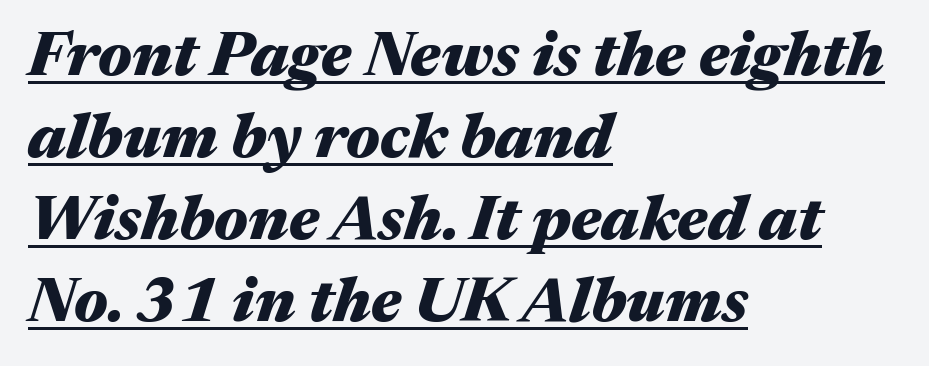
Characters are canted at an angle relative to the baseline's perpendicular. The passage shown is typed in a proportional face where columns would drift. Is the block centered? No — it sits flush against the left margin. Compared with typical paragraphs, the rows here are spaced about the same. The sample's only ornament is a line tracing under the words. A full-strength bold gives these letters their thick strokes.
